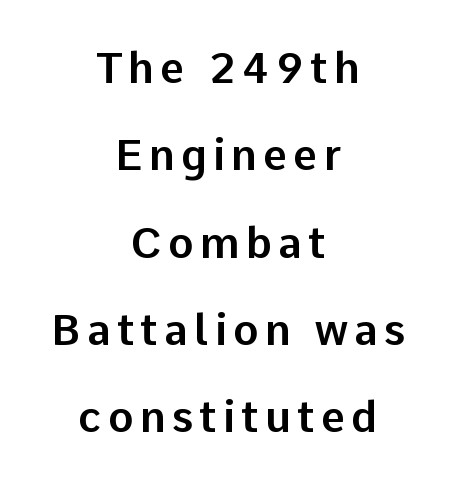
The image shows 43 px sans-serif type, upright; set centered, loose line spacing (2.03x), not underlined; low stroke contrast and a medium x-height.
